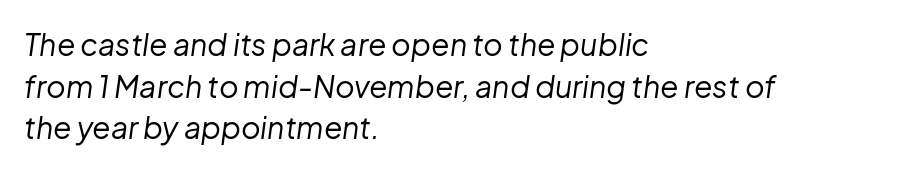
The image shows 30 px regular-weight type, italic (leaning right); set left-aligned, normal line spacing (1.39x), normal letter spacing, not underlined; low stroke contrast and a medium x-height.
